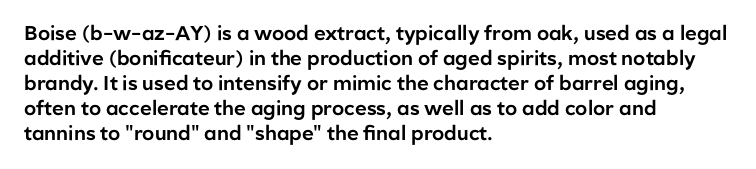
The image shows 20 px text type, upright; set left-aligned, normal line spacing (1.25x), normal letter spacing, not underlined.
